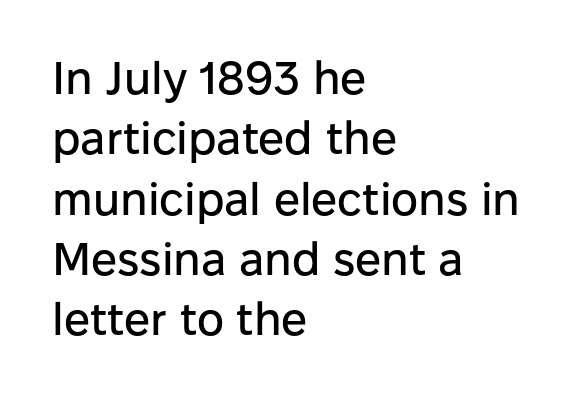
Quick note: underline off. One glance says typical: line gaps are just what's usual. Is the letter spacing exaggerated? No — it looks like the ordinary default. Which margin do the lines hug? The left one — the right edge is uneven. Every character sits straight up, as roman type does.
